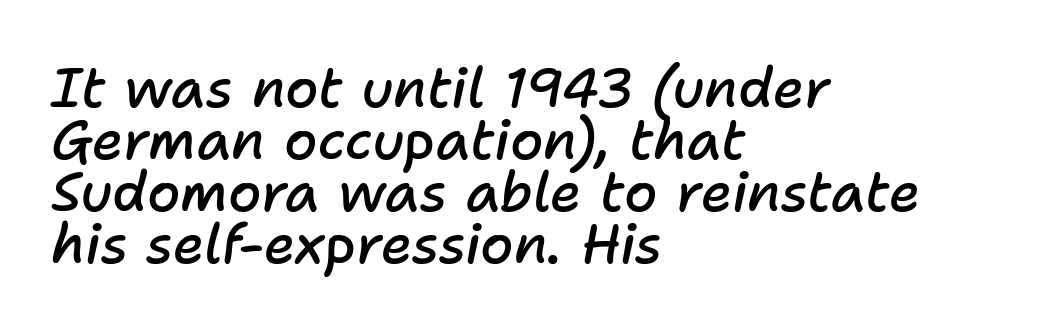
The image shows 54 px semibold type, italic (leaning right); set left-aligned, tight line spacing (0.96x), normal letter spacing, not underlined; low stroke contrast and a medium x-height.
